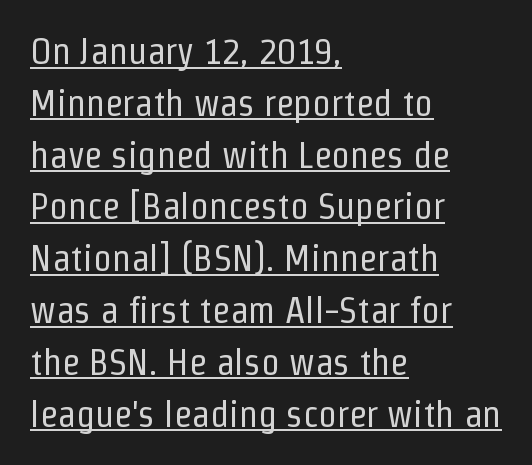
Q: Is the text bold? A: No.
Q: Is the text italic (slanted)? A: No, it is upright.
Q: Is the typeface a serif or a sans-serif typeface? A: Sans-serif.
Q: Is the text underlined? A: Yes.
Q: How is the paragraph aligned? A: Left-aligned.
Q: Is the spacing between letters normal or unusually wide? A: Normal.
Q: Is the spacing between lines tight, normal or loose? A: Normal.
Q: Width (condensed, normal, or wide)? A: Condensed.
Q: Stroke contrast? A: Low.
Q: x-height? A: Medium.
Q: Monospaced? A: No.
